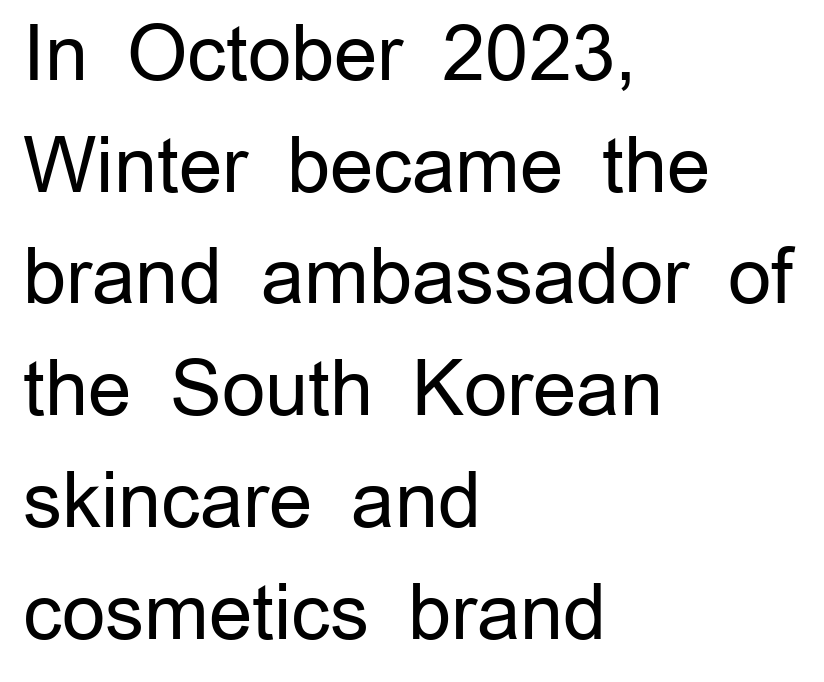
Q: Is the text bold? A: No.
Q: Is the text italic (slanted)? A: No, it is upright.
Q: Is the typeface a serif or a sans-serif typeface? A: Sans-serif.
Q: Is the text underlined? A: No.
Q: How is the paragraph aligned? A: Left-aligned.
Q: Is the spacing between letters normal or unusually wide? A: Normal.
Q: Is the spacing between lines tight, normal or loose? A: Normal.
Q: Width (condensed, normal, or wide)? A: Normal.
Q: Stroke contrast? A: Low.
Q: x-height? A: Medium.
Q: Monospaced? A: No.
